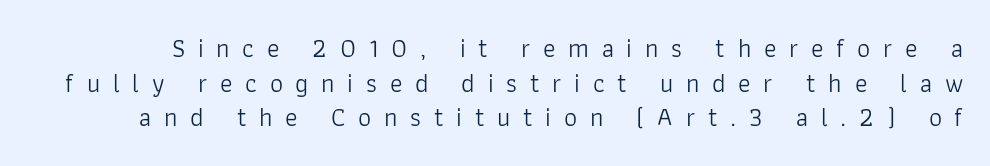
The image shows 26 px text type, upright; set normal line spacing (1.33x), unusually wide letter spacing (+0.49 em), not underlined.
